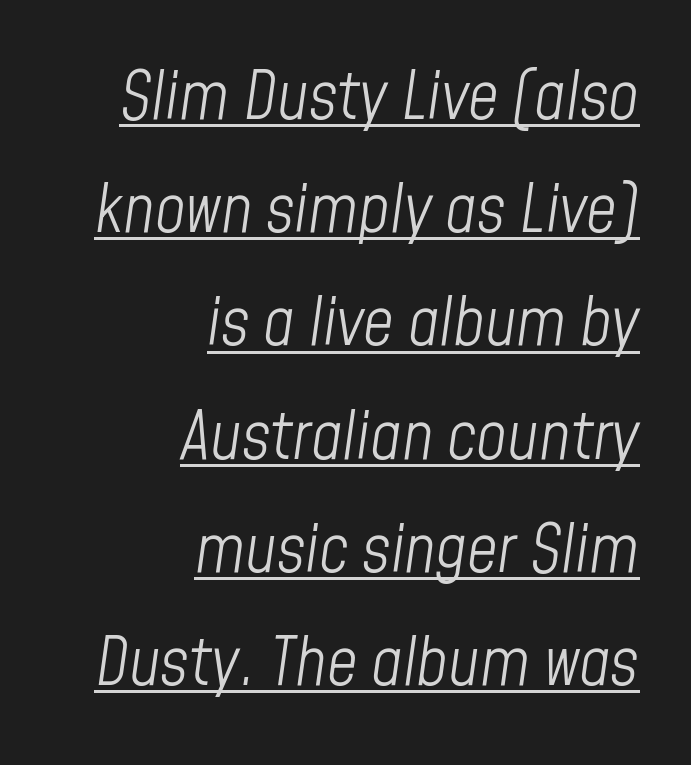
{"italic": "yes", "lean": "right", "slant_degrees": 8, "bold": "no", "weight": "light", "width": "condensed", "stroke_contrast": "low", "x_height": "medium", "monospaced": "no", "underline": "yes", "align": "right", "line_spacing": "normal", "line_spacing_ratio": 1.69, "letter_spacing": "normal", "letter_spacing_em": 0.0, "glyph_px": 67}
